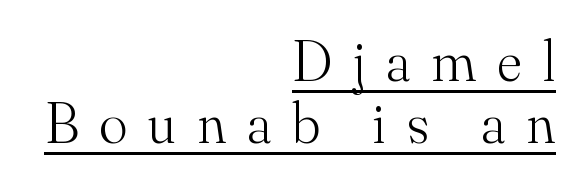
The image shows 58 px light serif type, upright; set right-aligned, tight line spacing (1.07x), unusually wide letter spacing (+0.37 em), underlined; medium stroke contrast and a small x-height.
